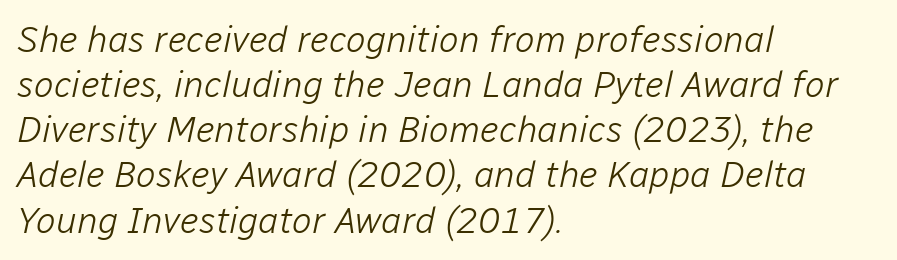
Q: Is the text bold? A: No.
Q: Is the text italic (slanted)? A: Yes, it leans right by about 12 degrees.
Q: Is the text underlined? A: No.
Q: How is the paragraph aligned? A: Left-aligned.
Q: Is the spacing between letters normal or unusually wide? A: Normal.
Q: Width (condensed, normal, or wide)? A: Normal.
Q: Stroke contrast? A: Low.
Q: x-height? A: Medium.
Q: Monospaced? A: No.
